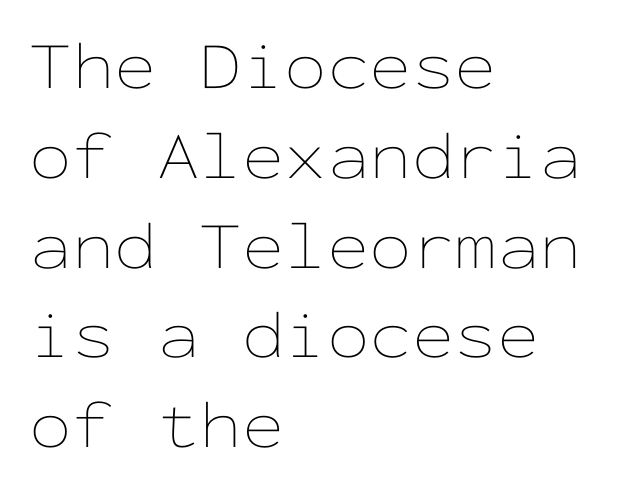
{"italic": "no", "bold": "no", "weight": "thin", "width": "wide", "stroke_contrast": "low", "x_height": "medium", "monospaced": "yes", "underline": "no", "align": "left", "line_spacing": "normal", "line_spacing_ratio": 1.32, "letter_spacing": "normal", "letter_spacing_em": 0.0, "glyph_px": 68}
